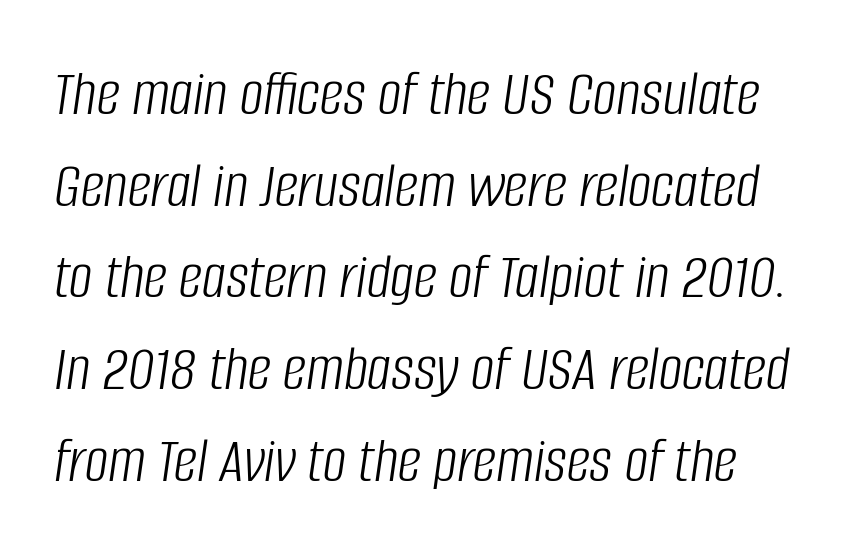
Q: Is the text bold? A: No.
Q: Is the text italic (slanted)? A: Yes, it leans right by about 8 degrees.
Q: Is the text underlined? A: No.
Q: Is the spacing between letters normal or unusually wide? A: Normal.
Q: Is the spacing between lines tight, normal or loose? A: Normal.
Q: Width (condensed, normal, or wide)? A: Condensed.
Q: Stroke contrast? A: Low.
Q: x-height? A: Large.
Q: Monospaced? A: No.
